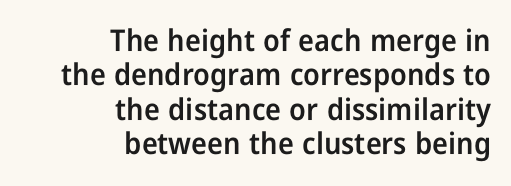
Q: Is the text bold? A: Semi-bold.
Q: Is the text italic (slanted)? A: No, it is upright.
Q: Is the typeface a serif or a sans-serif typeface? A: Sans-serif.
Q: Is the text underlined? A: No.
Q: How is the paragraph aligned? A: Right-aligned.
Q: Is the spacing between letters normal or unusually wide? A: Normal.
Q: Is the spacing between lines tight, normal or loose? A: Tight.
Q: Width (condensed, normal, or wide)? A: Condensed.
Q: Stroke contrast? A: Low.
Q: x-height? A: Medium.
Q: Monospaced? A: No.
